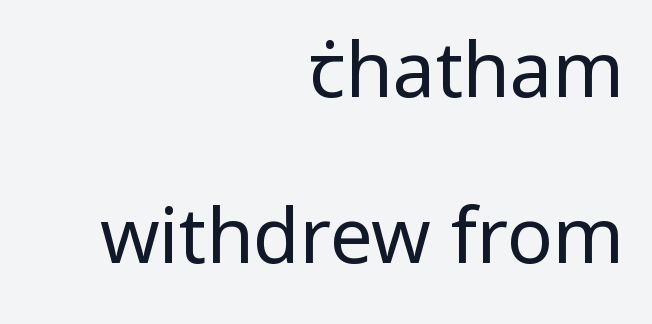
Bare-footed words on every line. The tracking reads as untouched default to a designer's eye. Weight: not bold — regular or lighter. Serifs: no, the terminals of the letterforms are clean.
